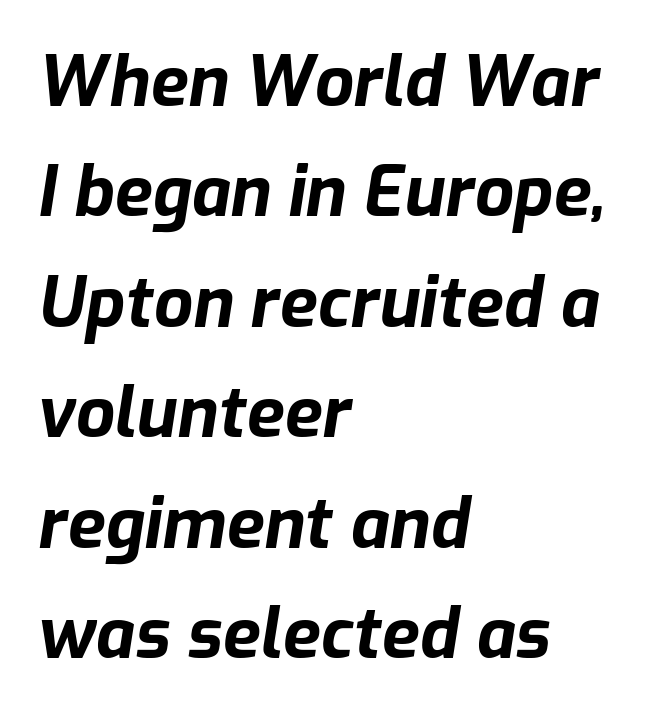
The image shows 69 px bold type, italic (leaning right); set left-aligned, normal line spacing (1.6x), normal letter spacing, not underlined; low stroke contrast and a medium x-height.
